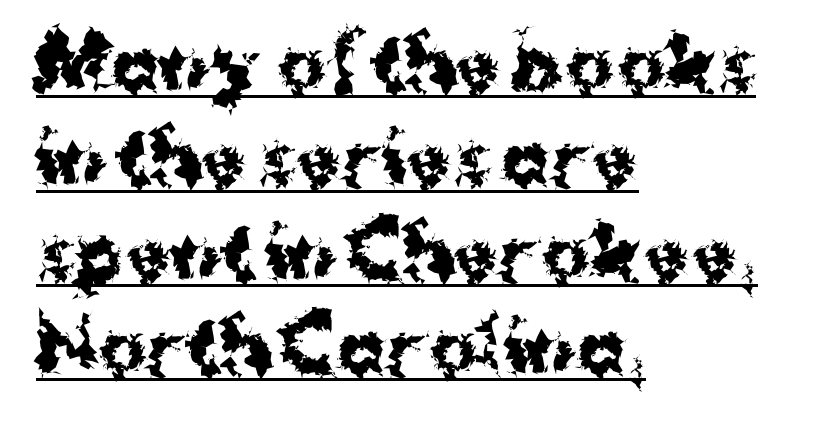
Q: Is the text bold? A: Yes.
Q: Is the text italic (slanted)? A: No, it is upright.
Q: Is the typeface a serif or a sans-serif typeface? A: Sans-serif.
Q: Is the text underlined? A: Yes.
Q: How is the paragraph aligned? A: Left-aligned.
Q: Is the spacing between letters normal or unusually wide? A: Normal.
Q: Is the spacing between lines tight, normal or loose? A: Normal.
Q: Width (condensed, normal, or wide)? A: Normal.
Q: Stroke contrast? A: Medium.
Q: x-height? A: Medium.
Q: Monospaced? A: No.
